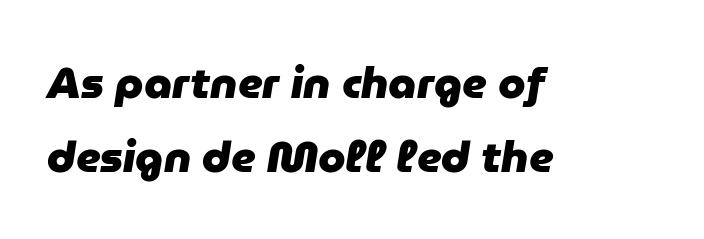
Q: Is the text bold? A: Yes.
Q: Is the text italic (slanted)? A: Yes, it leans right by about 9 degrees.
Q: Is the text underlined? A: No.
Q: How is the paragraph aligned? A: Left-aligned.
Q: Is the spacing between letters normal or unusually wide? A: Normal.
Q: Is the spacing between lines tight, normal or loose? A: Normal.
Q: Width (condensed, normal, or wide)? A: Normal.
Q: Stroke contrast? A: Low.
Q: x-height? A: Medium.
Q: Monospaced? A: No.
